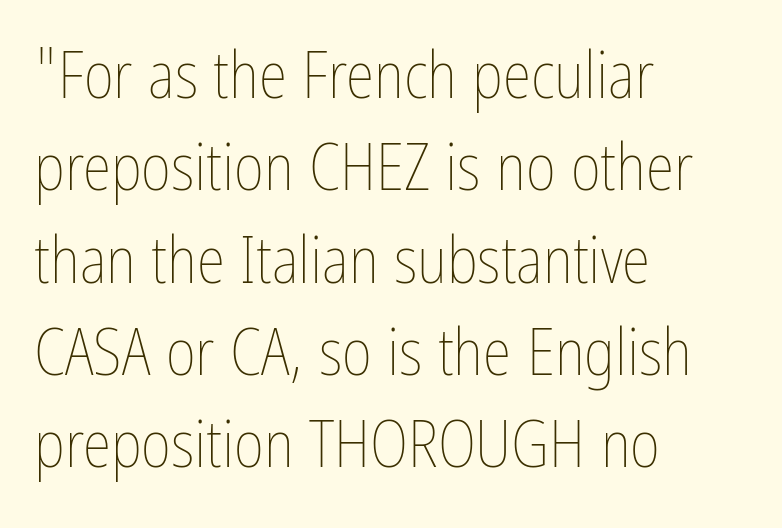
The image shows 65 px thin, condensed type, upright; set left-aligned, normal line spacing (1.42x), normal letter spacing, not underlined; low stroke contrast and a medium x-height.
